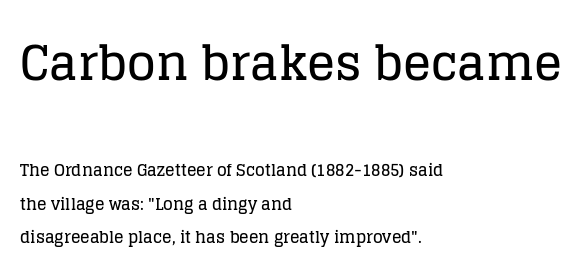
Q: Is the text italic (slanted)? A: No, it is upright.
Q: Is the typeface a serif or a sans-serif typeface? A: Serif.
Q: Is the text underlined? A: No.
Q: How is the paragraph aligned? A: Left-aligned.
Q: Is the spacing between letters normal or unusually wide? A: Normal.
Q: Is the spacing between lines tight, normal or loose? A: Loose.
Q: Which block of text is set in a larger size, the first (top) or the second (bottom)? A: The first (top) one.
Q: Width (condensed, normal, or wide)? A: Normal.
Q: Stroke contrast? A: Low.
Q: x-height? A: Large.
Q: Monospaced? A: No.
